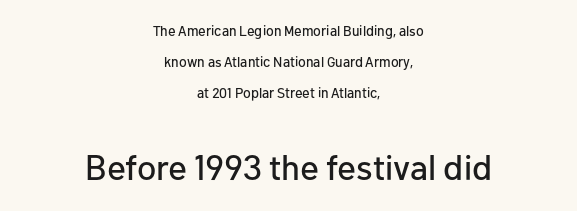
Q: Is the text italic (slanted)? A: No, it is upright.
Q: Is the typeface a serif or a sans-serif typeface? A: Sans-serif.
Q: Is the text underlined? A: No.
Q: How is the paragraph aligned? A: Centered.
Q: Is the spacing between letters normal or unusually wide? A: Normal.
Q: Is the spacing between lines tight, normal or loose? A: Loose.
Q: Which block of text is set in a larger size, the first (top) or the second (bottom)? A: The second (bottom) one.
Q: Width (condensed, normal, or wide)? A: Normal.
Q: Stroke contrast? A: Low.
Q: x-height? A: Medium.
Q: Monospaced? A: No.
